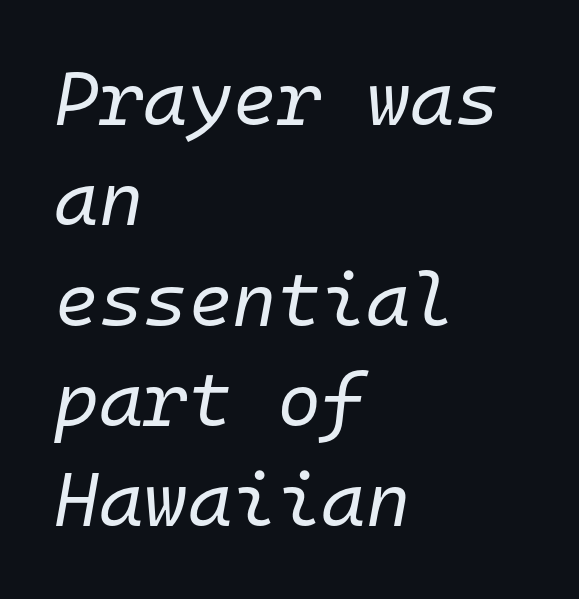
Each letter, wide or thin by design, is forced into the same width here. The foot of each line stays bare and open. The cut favours lightness, reaching ordinary text weight at its darkest. Where is the straight margin? On the left. Caption: standard tracking, unaltered.
